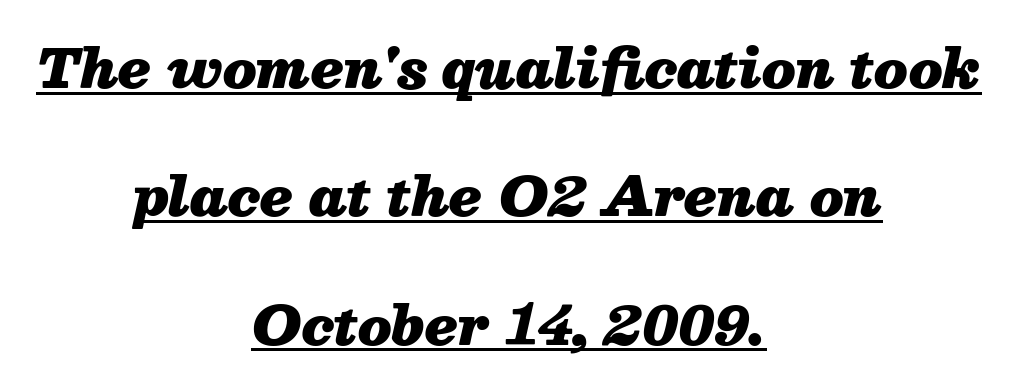
{"italic": "yes", "lean": "right", "slant_degrees": 13, "bold": "yes", "weight": "heavy", "width": "normal", "stroke_contrast": "medium", "x_height": "medium", "monospaced": "no", "underline": "yes", "align": "center", "line_spacing": "loose", "line_spacing_ratio": 2.42, "letter_spacing": "normal", "letter_spacing_em": 0.0, "glyph_px": 53}
